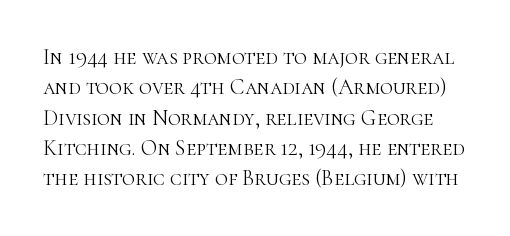
{"italic": "no", "bold": "no", "underline": "no", "line_spacing": "normal", "line_spacing_ratio": 1.38, "letter_spacing": "normal", "letter_spacing_em": 0.0, "glyph_px": 22}
